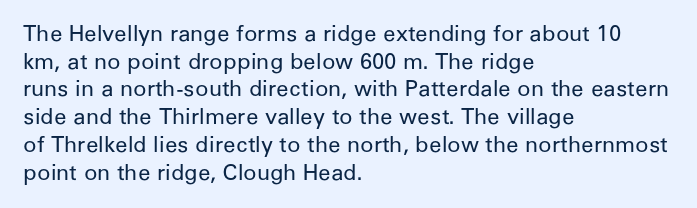
The image shows 22 px text type, upright; set left-aligned, normal line spacing (1.26x), normal letter spacing, not underlined.
